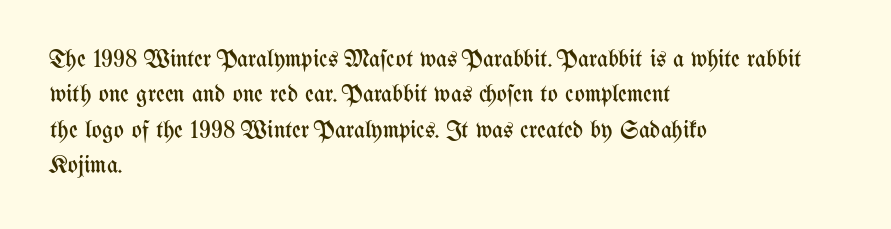
{"italic": "no", "bold": "no", "underline": "no", "align": "left", "line_spacing": "normal", "line_spacing_ratio": 1.47, "letter_spacing": "normal", "letter_spacing_em": 0.0, "glyph_px": 24}
